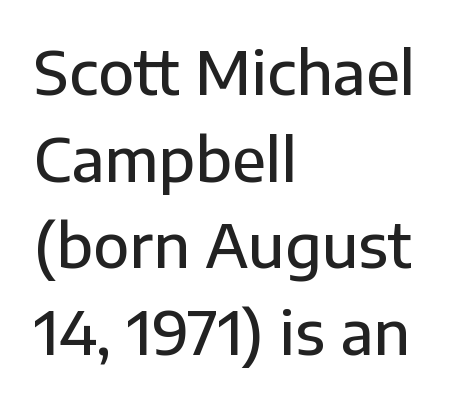
The image shows 59 px semibold sans-serif type, upright; set left-aligned, normal line spacing (1.47x), normal letter spacing, not underlined; low stroke contrast and a medium x-height.
